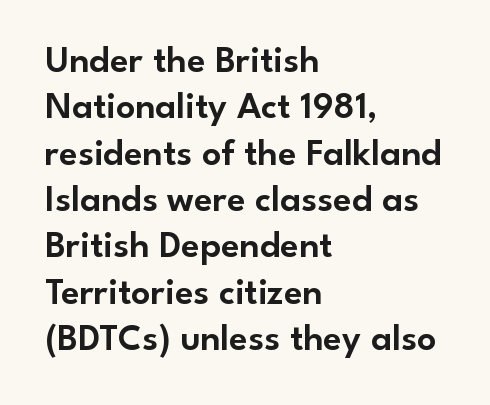
The image shows 38 px sans-serif type, upright; set left-aligned, line spacing 1.22x, normal letter spacing, not underlined; low stroke contrast and a small x-height.
